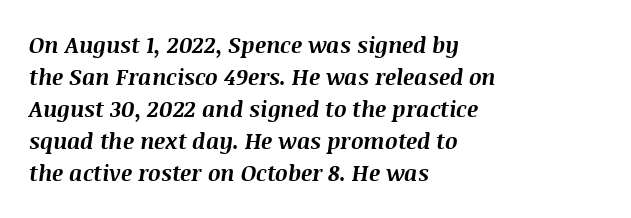
The rendering applies a slant to the glyphs. Does extra space separate the letters? No, they use regular spacing. Lines of text with bare space underneath. Rows of type keep a routine distance in the vertical direction. The typesetter chose a ragged-right arrangement here. Pretty heavy lettering here — definitely bold.
